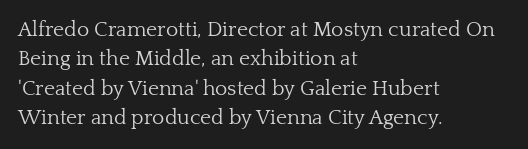
The image shows 21 px text type, upright; set left-aligned, normal line spacing (1.4x), normal letter spacing, not underlined.
